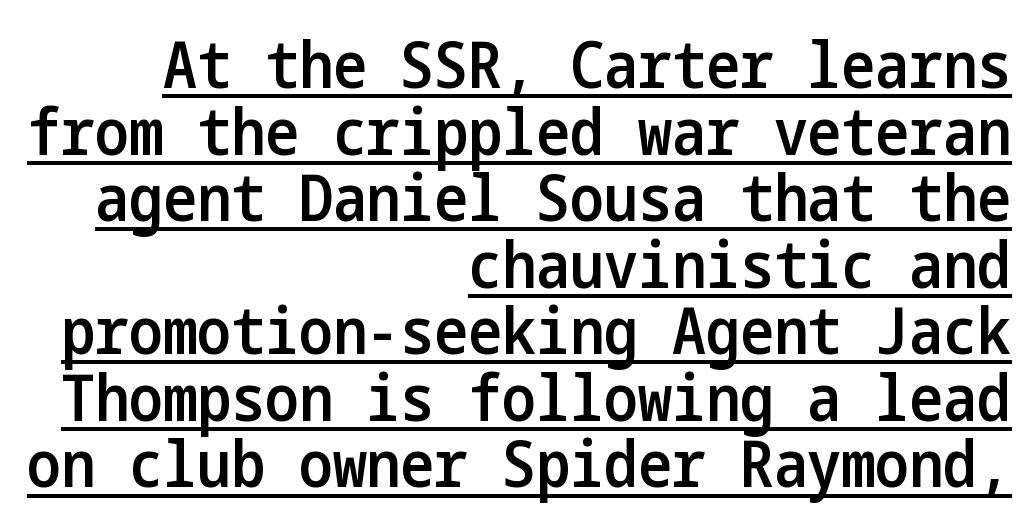
{"serif": "no", "italic": "no", "bold": "semi", "weight": "semibold", "width": "condensed", "stroke_contrast": "low", "x_height": "medium", "underline": "yes", "align": "right", "line_spacing": "tight", "line_spacing_ratio": 1.04, "letter_spacing": "normal", "letter_spacing_em": 0.0, "glyph_px": 64}
